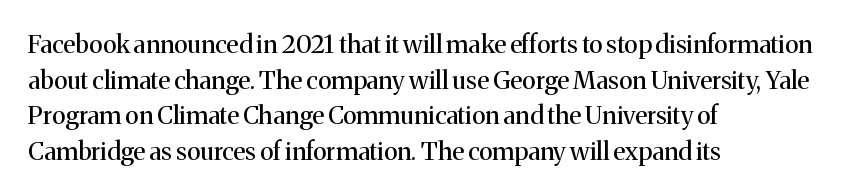
No word sits above an underline. These lines stack with their left ends in a neat column. The line-height multiplier appears to be the usual default. Ordinary non-slanted type is in use. Students, note that the glyphs here touch the page at normal intervals.
